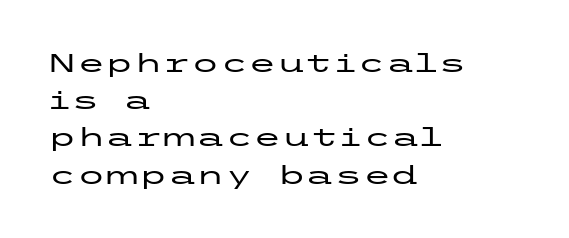
{"italic": "no", "underline": "no", "align": "left", "line_spacing": "normal", "line_spacing_ratio": 1.43, "letter_spacing": "normal", "letter_spacing_em": 0.0, "glyph_px": 26}
